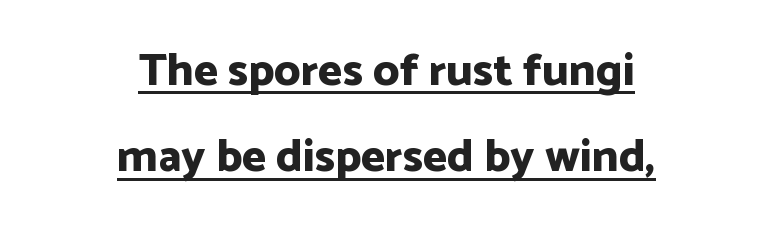
Are there feet on the stems? There aren't — it's a sans. Students, observe the line beneath the letters — that is underlining. Spacing verdict: proportional, widths tailored to each character. What weight is shown? A full bold with thick strokes. The rag falls on both sides of this text block equally.
